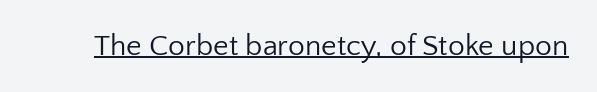
The image shows 30 px regular-weight sans-serif type, upright; set normal letter spacing, underlined; low stroke contrast and a medium x-height.
